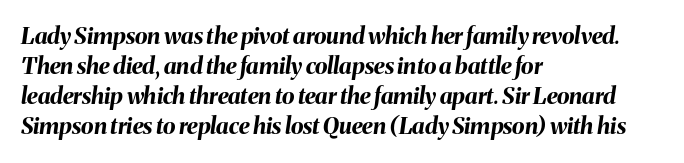
The paragraph shown leans on its left margin. If you drew a line through each stem, it would be angled. The letters are bold, with thick, heavy strokes. Nobody drew a line under any word here. Notice how descenders clear the ascenders below comfortably — that's standard leading. Default kerning and tracking; the words read as compact shapes.
